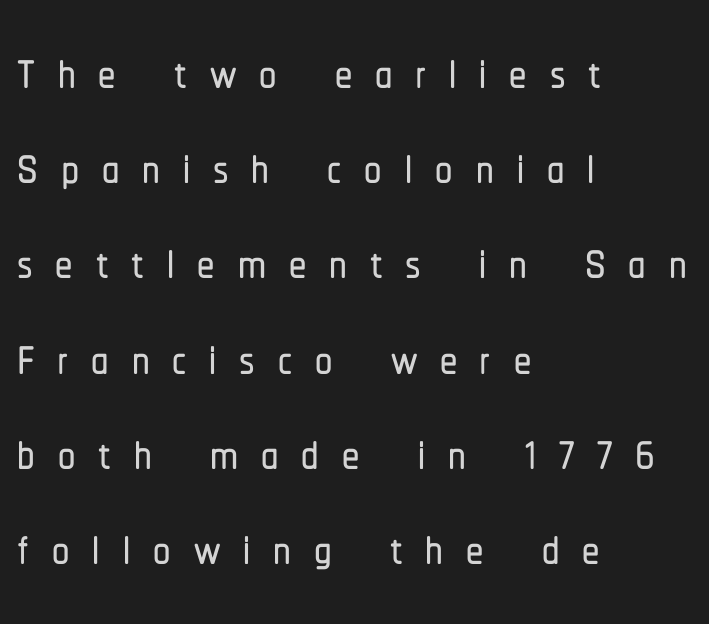
The image shows 69 px condensed sans-serif type, upright; set left-aligned, normal line spacing (1.38x), unusually wide letter spacing (+0.33 em), not underlined; low stroke contrast and a medium x-height.
